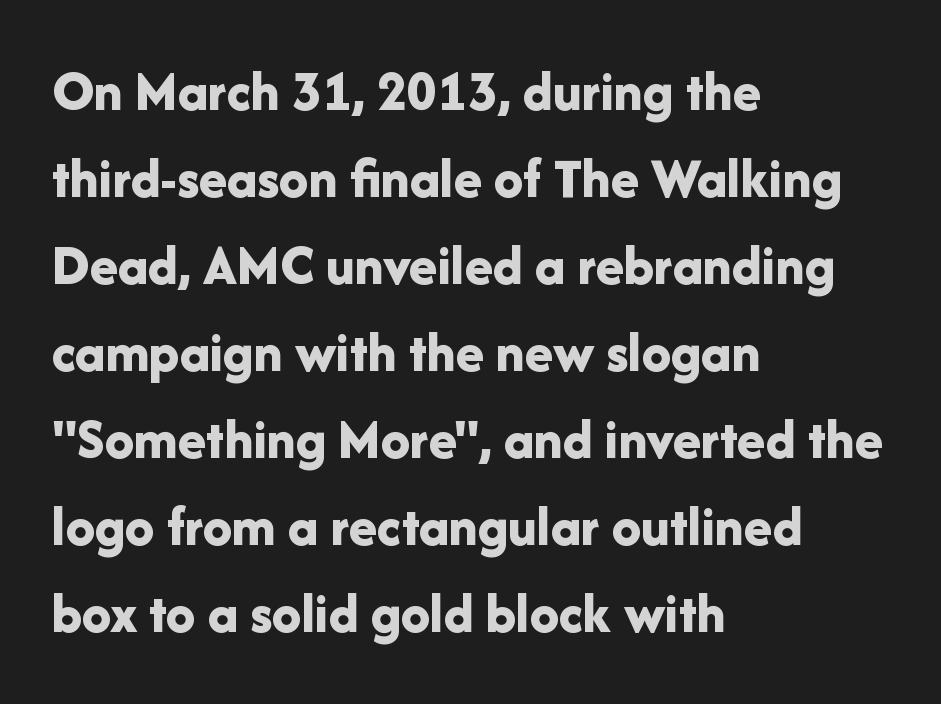
The image shows 58 px bold sans-serif type, upright; set left-aligned, normal line spacing (1.5x), normal letter spacing, not underlined; low stroke contrast and a medium x-height.
